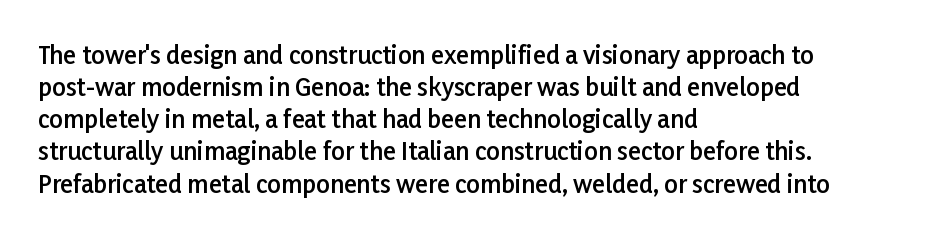
The string is rendered with underlining switched off. Stroke thickness is moderately raised; the sample reads as semibold. Tracking here is standard; glyphs follow each other at the usual distance. The block of text has a typical density, with ordinary space between rows.
